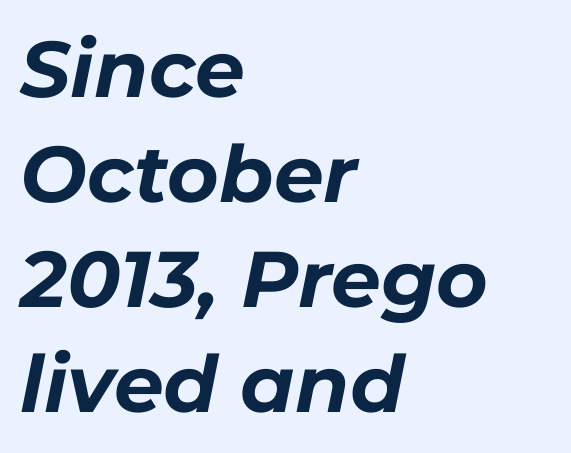
The image shows 79 px bold type, italic (leaning right); set left-aligned, normal line spacing (1.33x), normal letter spacing, not underlined; low stroke contrast and a medium x-height.
